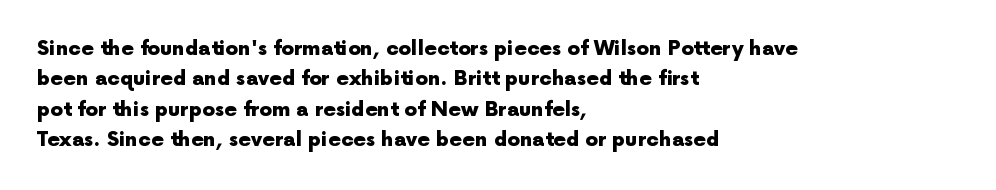
The image shows 20 px bold type, upright; set left-aligned, normal line spacing (1.52x), normal letter spacing, not underlined.
